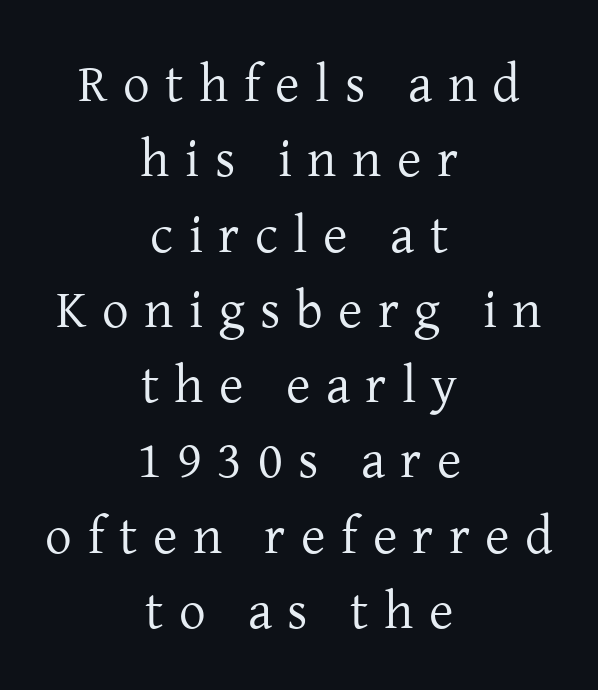
{"serif": "yes", "italic": "no", "bold": "no", "weight": "regular", "width": "normal", "stroke_contrast": "low", "x_height": "medium", "monospaced": "no", "underline": "no", "align": "center", "line_spacing": "normal", "line_spacing_ratio": 1.42, "letter_spacing": "wide", "letter_spacing_em": 0.29, "glyph_px": 53}
